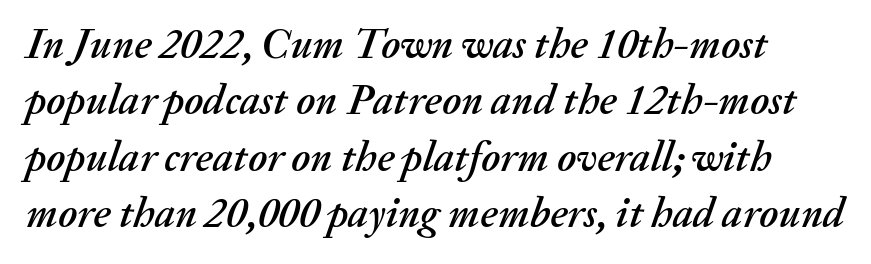
Q: Is the text italic (slanted)? A: Yes, it leans right by about 20 degrees.
Q: Is the text underlined? A: No.
Q: Is the spacing between letters normal or unusually wide? A: Normal.
Q: Is the spacing between lines tight, normal or loose? A: Normal.
Q: Width (condensed, normal, or wide)? A: Normal.
Q: Stroke contrast? A: Medium.
Q: x-height? A: Medium.
Q: Monospaced? A: No.
